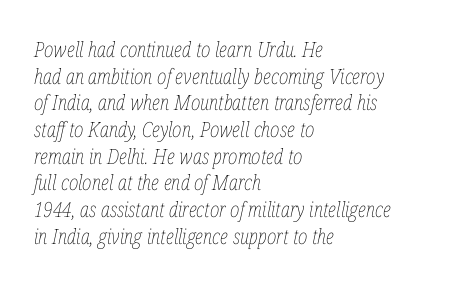
The passage is arranged the way most books set body copy — flush left. The glyphs are unaccompanied by any horizontal stroke below them. You can tell it's italic because the verticals aren't actually vertical. Honestly, the letter spacing is just normal — you wouldn't notice it.
